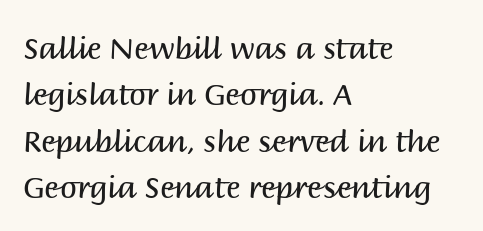
Only glyphs here, with clear space below each row. Each line starts at the same left margin while the right side varies. Spacing verdict: proportional, widths tailored to each character. The gaps between neighbouring characters are ordinary and unremarkable. Is this a sans? Yes — the strokes have no serifs. Is the stroke heavy? The answer is a plain regular-or-lighter.
